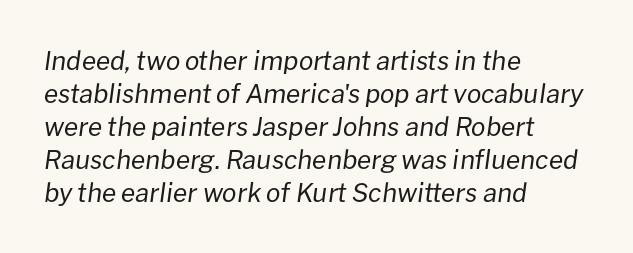
{"italic": "yes", "lean": "right", "slant_degrees": 8, "bold": "no", "underline": "no", "align": "left", "line_spacing": "normal", "line_spacing_ratio": 1.27, "letter_spacing": "normal", "letter_spacing_em": 0.0, "glyph_px": 26}
